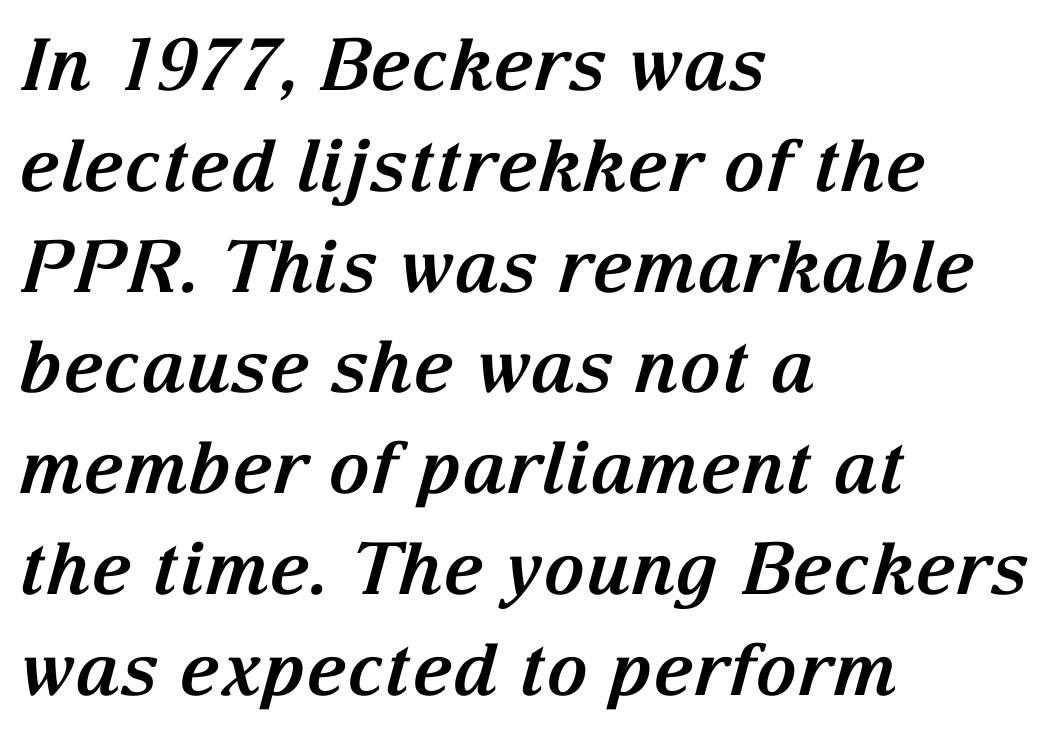
{"serif": "yes", "italic": "yes", "lean": "right", "slant_degrees": 15, "bold": "yes", "weight": "bold", "width": "normal", "stroke_contrast": "medium", "x_height": "medium", "monospaced": "no", "underline": "no", "align": "left", "line_spacing": "normal", "line_spacing_ratio": 1.4, "letter_spacing": "normal", "letter_spacing_em": 0.0, "glyph_px": 72}
